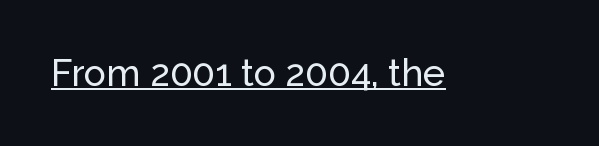
{"serif": "no", "italic": "no", "width": "normal", "stroke_contrast": "low", "x_height": "medium", "monospaced": "no", "underline": "yes", "letter_spacing": "normal", "letter_spacing_em": 0.0, "glyph_px": 37}
